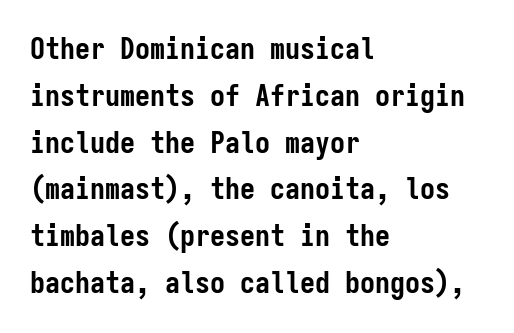
Rows of type keep a routine distance in the vertical direction. Alignment: flush left. The rendering uses typewriter-style spacing with identical character cells. The text was rendered using a sans face with plain stroke endings. Posture: vertical.
